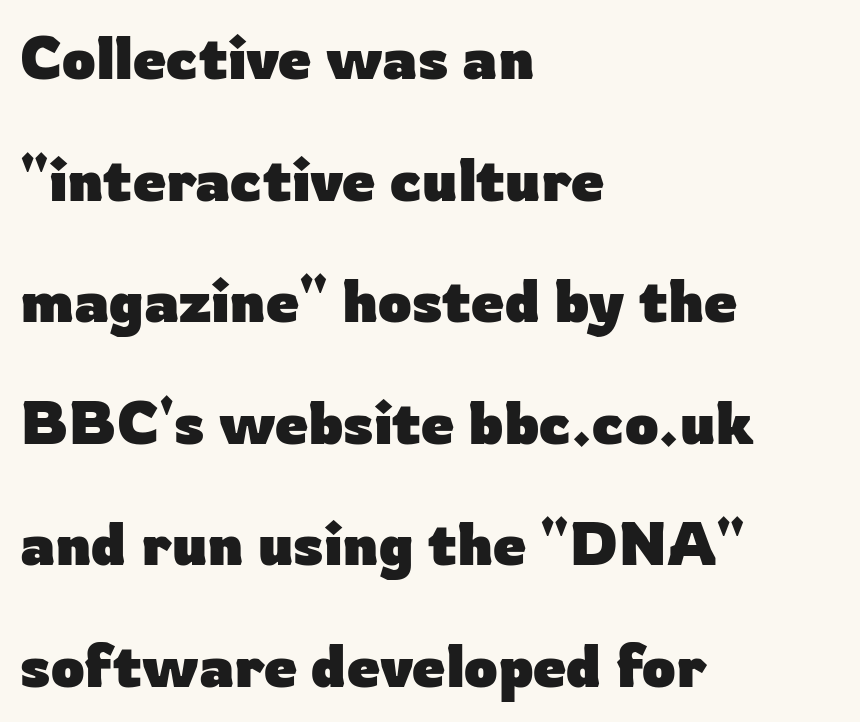
Italic? Not at all — the glyphs are vertical. Unmarked baselines from the first word to the last. Tracking here is standard; glyphs follow each other at the usual distance. Think of a printed novel: that variable character pitch is what you see here.
